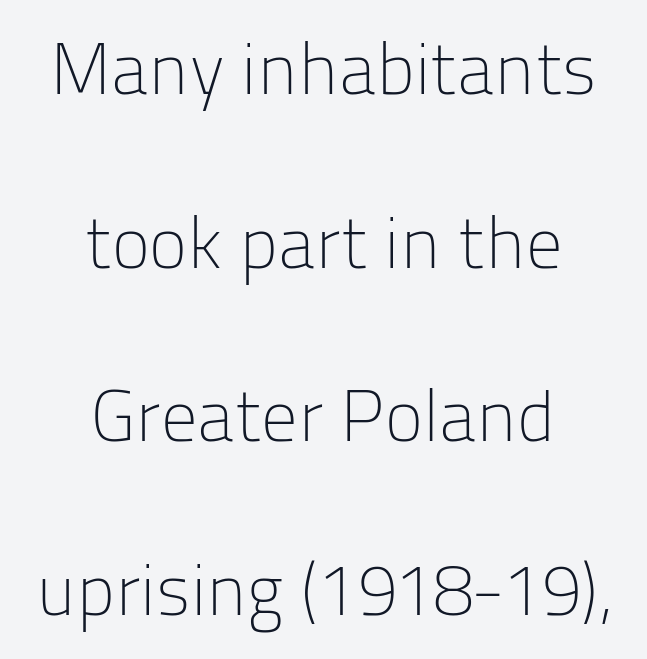
The image shows 72 px light sans-serif type, upright; set centered, loose line spacing (2.41x), normal letter spacing, not underlined; low stroke contrast and a medium x-height.
